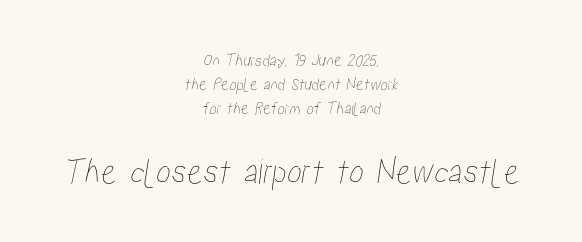
The rendering uses a moderate line-height, typical for paragraphs. Plain, unruled lines of type. This sample has the flowing, uneven cadence of proportional lettering. Between these two stacked blocks, the lower one wins on size.
